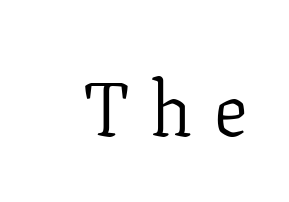
The image shows 75 px light serif type, upright; set unusually wide letter spacing (+0.29 em), not underlined; low stroke contrast and a medium x-height.
